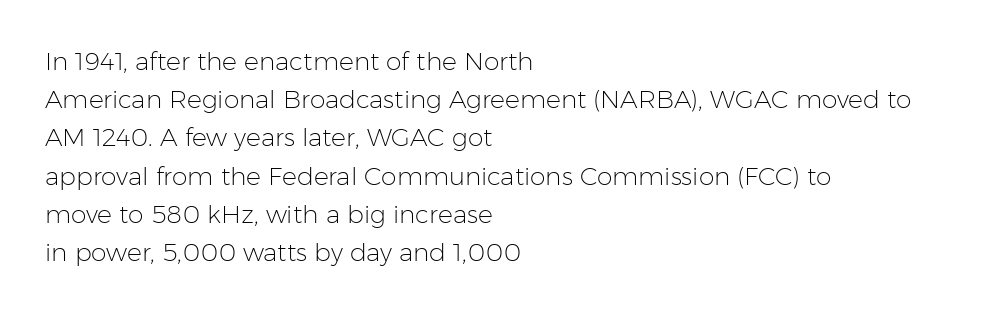
The image shows 25 px text type, upright; set left-aligned, normal line spacing (1.53x), normal letter spacing, not underlined.
